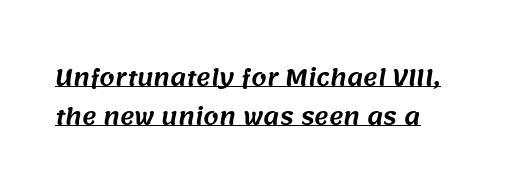
Where is the straight margin? On the left. Decoration check: the copy is underlined. Observe the ordinary spacing: letters are neighbours, not strangers.
